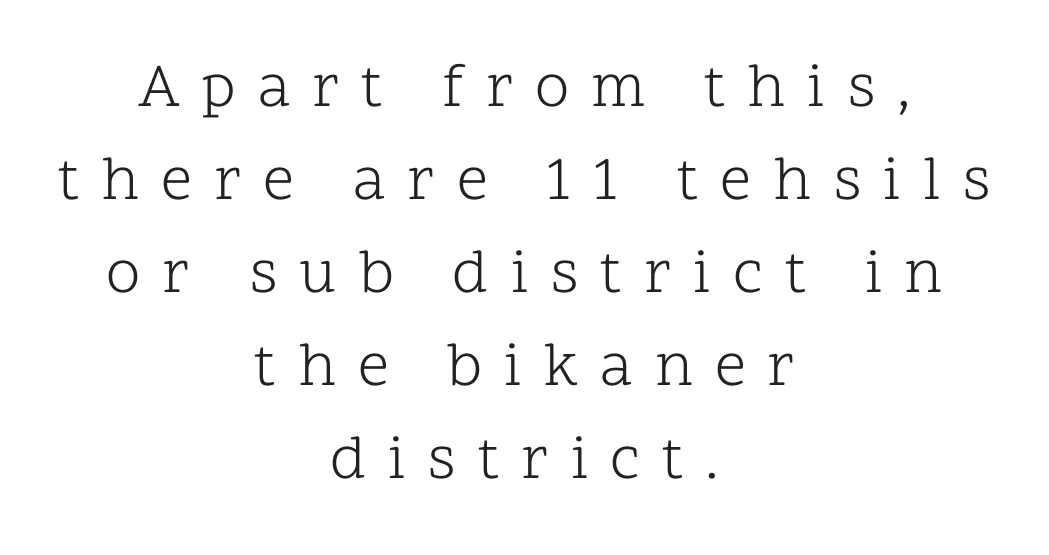
Note the varied advance widths — an 'i' is clearly narrower than an 'm'. Reading down the block, each line starts at a different indent, mirrored at its end. Posture: vertical. Line spacing here is normal. Stroke thickness stays within the range of a standard reading face or lighter.
